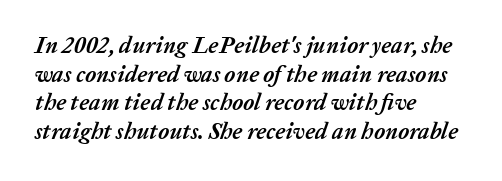
The image shows 23 px bold type, italic (leaning right); set left-aligned, normal line spacing (1.25x), normal letter spacing, not underlined.
